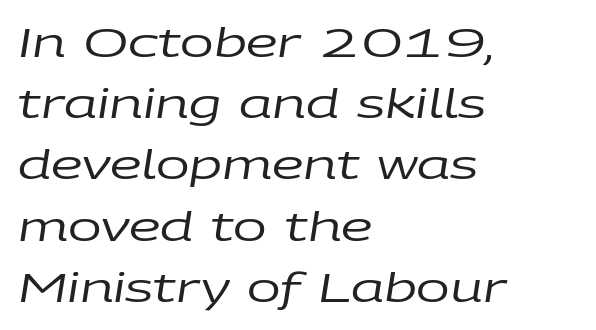
The image shows 40 px regular-weight, wide type, italic (leaning right); set left-aligned, normal line spacing (1.53x), normal letter spacing, not underlined; low stroke contrast and a large x-height.
